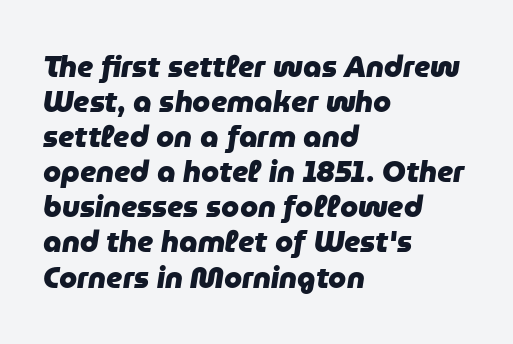
{"italic": "yes", "lean": "right", "slant_degrees": 9, "bold": "yes", "weight": "heavy", "width": "normal", "stroke_contrast": "low", "x_height": "medium", "monospaced": "no", "underline": "no", "align": "left", "line_spacing_ratio": 1.21, "letter_spacing": "normal", "letter_spacing_em": 0.0, "glyph_px": 29}
